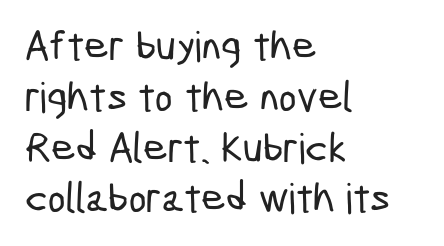
This is sans-serif lettering, the kind often seen on screens and signage. Reading down the block, your eye returns to a fixed left position each line. Note the varied advance widths — an 'i' is clearly narrower than an 'm'. This rendering features lettering with no underline. Honestly, the letter spacing is just normal — you wouldn't notice it.
